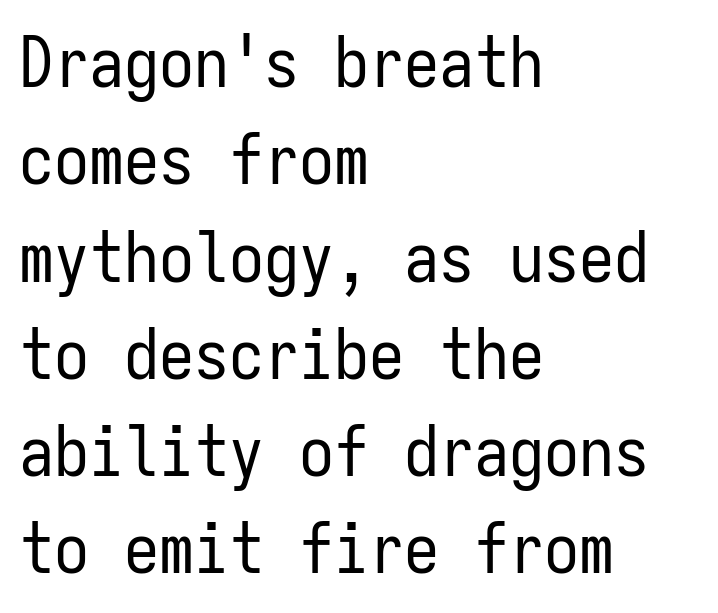
The image shows 70 px regular-weight, condensed sans-serif type, upright, monospaced; set left-aligned, normal line spacing (1.39x), normal letter spacing, not underlined; low stroke contrast and a medium x-height.
